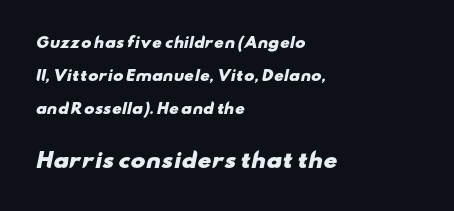
Larger block? The one below; the one above is distinctly smaller. The letters sit at their default tracking, neither squeezed nor spread. A full-strength bold gives these letters their thick strokes. Lines of text with bare space underneath.
